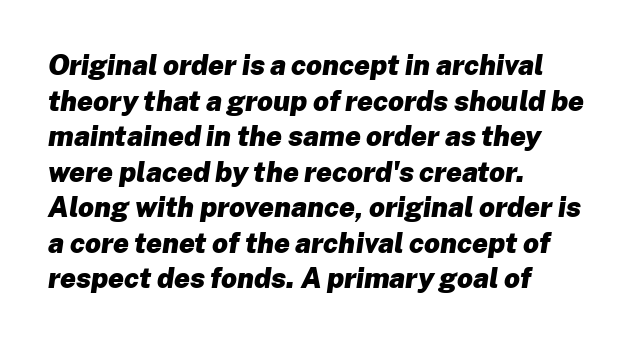
In terms of weight, the rendering is a true, heavy bold. Observe the ordinary spacing: letters are neighbours, not strangers. The letters advance in unequal steps, a hallmark of proportional type. You can tell it's italic because the verticals aren't actually vertical. One-word summary of the alignment: left.
